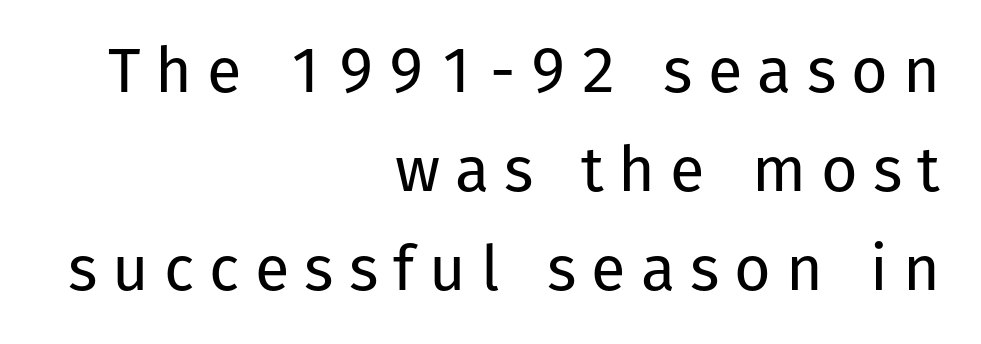
Q: Is the text bold? A: No.
Q: Is the text italic (slanted)? A: No, it is upright.
Q: Is the typeface a serif or a sans-serif typeface? A: Sans-serif.
Q: Is the text underlined? A: No.
Q: How is the paragraph aligned? A: Right-aligned.
Q: Is the spacing between letters normal or unusually wide? A: Unusually wide.
Q: Is the spacing between lines tight, normal or loose? A: Normal.
Q: Width (condensed, normal, or wide)? A: Normal.
Q: Stroke contrast? A: Low.
Q: x-height? A: Medium.
Q: Monospaced? A: No.
